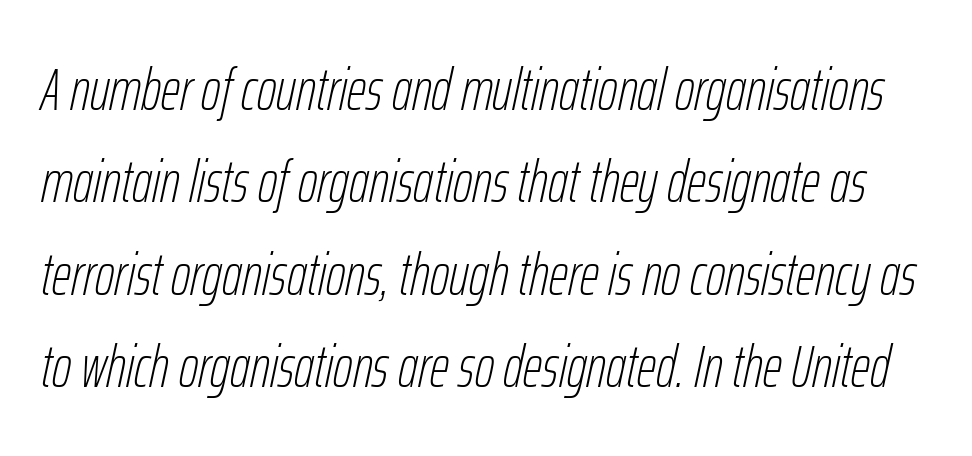
{"italic": "yes", "lean": "right", "slant_degrees": 12, "bold": "no", "weight": "thin", "width": "condensed", "stroke_contrast": "low", "x_height": "medium", "monospaced": "no", "underline": "no", "line_spacing": "normal", "line_spacing_ratio": 1.54, "letter_spacing": "normal", "letter_spacing_em": 0.0, "glyph_px": 60}
